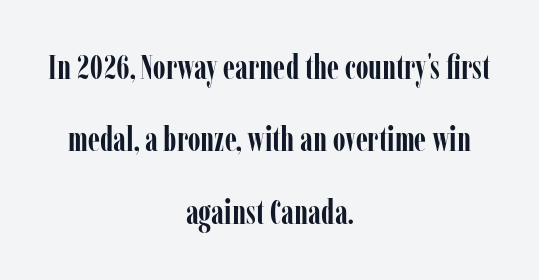
Q: Is the text bold? A: Yes.
Q: Is the text italic (slanted)? A: No, it is upright.
Q: Is the typeface a serif or a sans-serif typeface? A: Serif.
Q: Is the text underlined? A: No.
Q: How is the paragraph aligned? A: Centered.
Q: Is the spacing between letters normal or unusually wide? A: Normal.
Q: Is the spacing between lines tight, normal or loose? A: Loose.
Q: Width (condensed, normal, or wide)? A: Condensed.
Q: Stroke contrast? A: Low.
Q: x-height? A: Medium.
Q: Monospaced? A: No.
